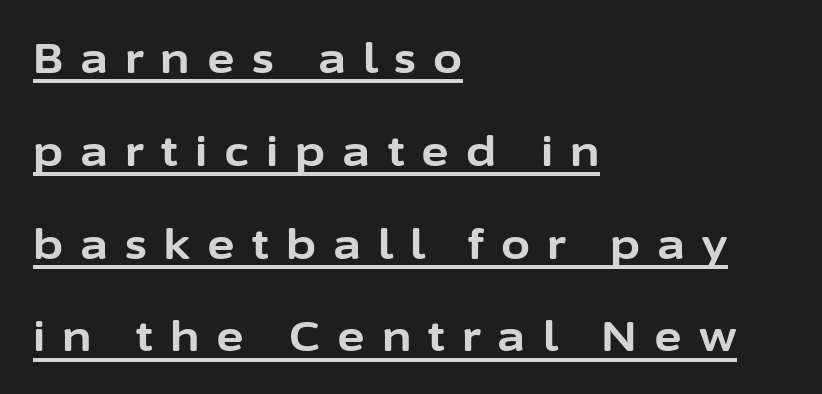
The image shows 42 px bold sans-serif type, upright; set left-aligned, loose line spacing (2.21x), unusually wide letter spacing (+0.41 em), underlined; low stroke contrast and a medium x-height.
